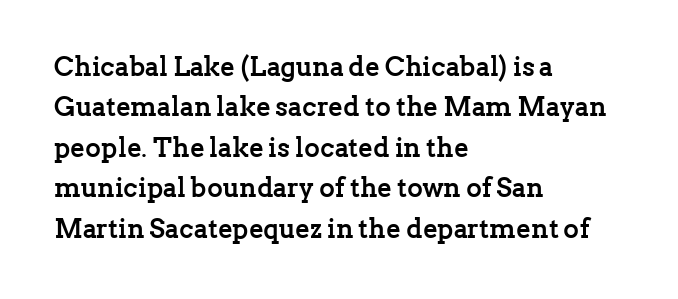
Q: Is the text bold? A: Yes.
Q: Is the text italic (slanted)? A: No, it is upright.
Q: Is the text underlined? A: No.
Q: How is the paragraph aligned? A: Left-aligned.
Q: Is the spacing between letters normal or unusually wide? A: Normal.
Q: Is the spacing between lines tight, normal or loose? A: Normal.
